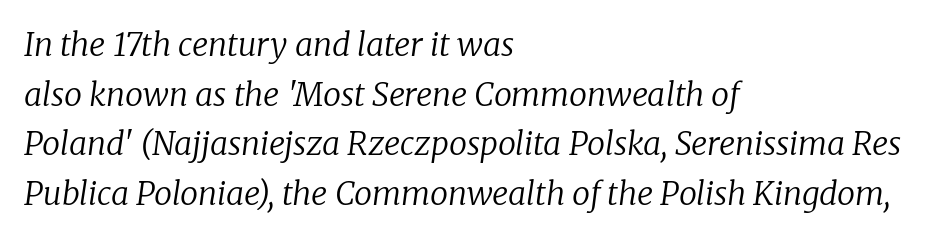
This rendering employs a face with finishing strokes, i.e., a serif. This reads as an unemphasized weight, regular at the heaviest. Each letter keeps its own natural width here, so spacing adapts to shape. Compared with ordinary roman type, these characters are visibly tilted. Each new line begins a customary step beneath the previous one.
